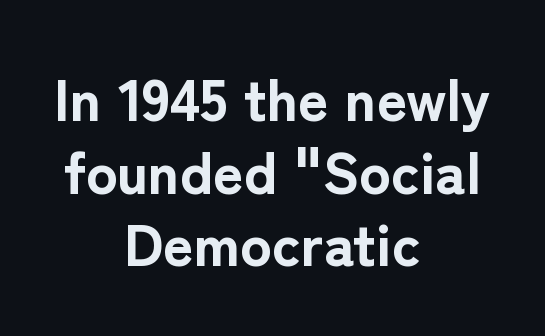
Q: Is the text bold? A: Yes.
Q: Is the text italic (slanted)? A: No, it is upright.
Q: Is the typeface a serif or a sans-serif typeface? A: Sans-serif.
Q: Is the text underlined? A: No.
Q: How is the paragraph aligned? A: Centered.
Q: Is the spacing between letters normal or unusually wide? A: Normal.
Q: Width (condensed, normal, or wide)? A: Normal.
Q: Stroke contrast? A: Low.
Q: x-height? A: Medium.
Q: Monospaced? A: No.
